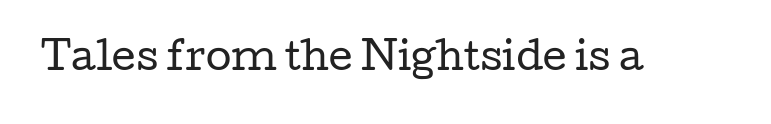
Does the lettering tilt? It doesn't — this is upright. The space directly below the letters is spotless. Think standard paragraph weight, or any step lighter than that. There is no visible air inserted between adjacent glyphs. These lines are rendered in a variable-pitch font.
